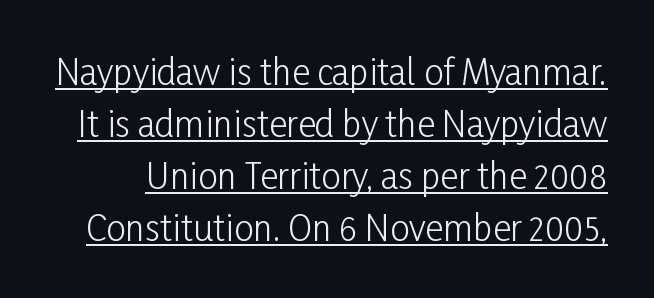
{"serif": "no", "italic": "no", "bold": "no", "weight": "light", "width": "condensed", "stroke_contrast": "low", "x_height": "medium", "monospaced": "no", "underline": "yes", "line_spacing": "normal", "line_spacing_ratio": 1.49, "letter_spacing": "normal", "letter_spacing_em": 0.0, "glyph_px": 35}
